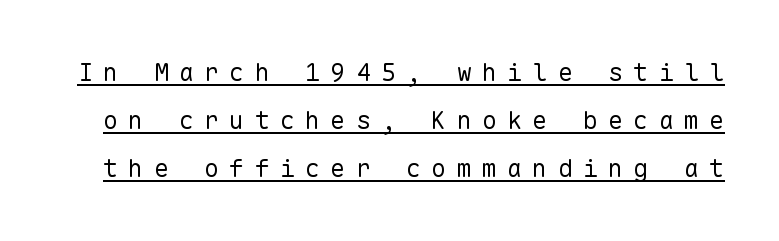
Q: Is the text bold? A: No.
Q: Is the text italic (slanted)? A: No, it is upright.
Q: Is the text underlined? A: Yes.
Q: Is the spacing between letters normal or unusually wide? A: Unusually wide.
Q: Is the spacing between lines tight, normal or loose? A: Loose.
